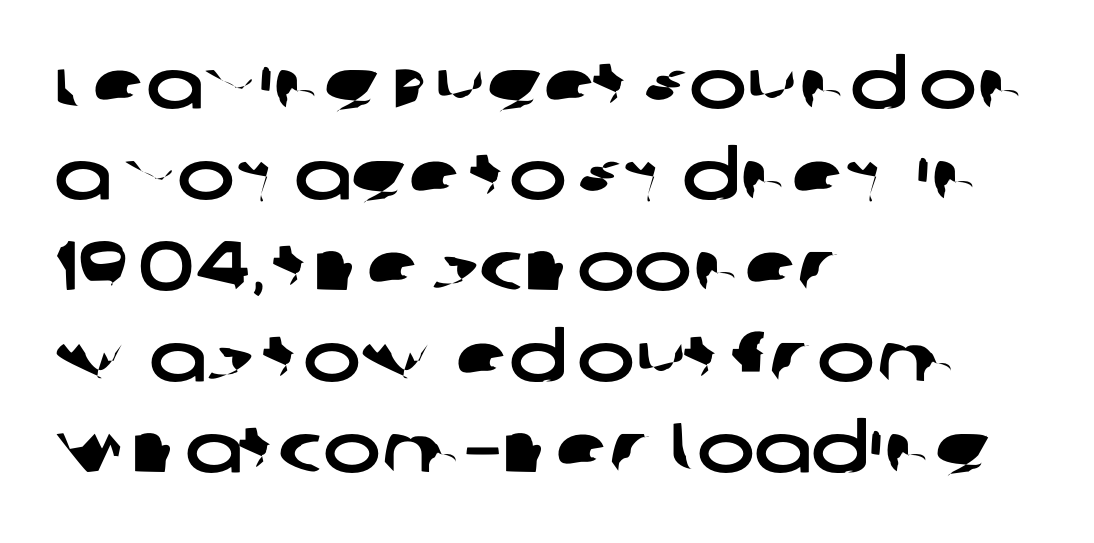
The image shows 69 px wide sans-serif type; set left-aligned, normal line spacing (1.32x), normal letter spacing, not underlined; low stroke contrast and a large x-height.
